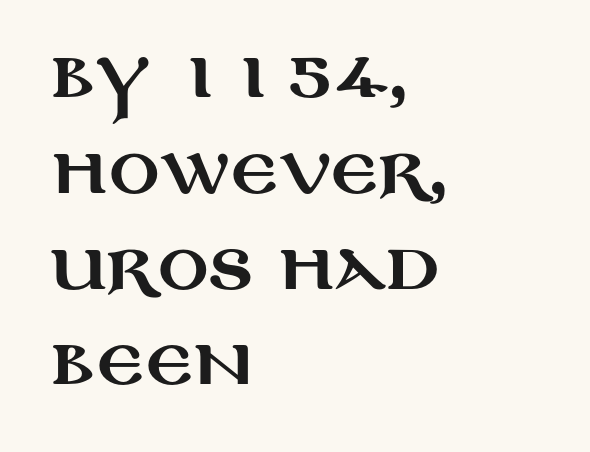
This rendering leaves character spacing at its baseline value. Type style note: lacks serifs. Italic: no, the glyphs are upright roman. The vertical gap from one line to the next is medium.
